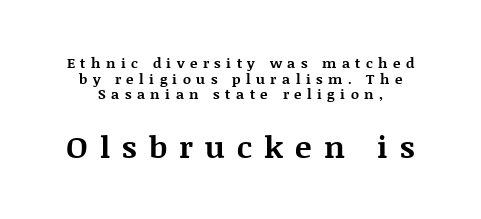
The image shows 31 px bold serif type, upright; set tight line spacing (1.12x), unusually wide letter spacing (+0.39 em), not underlined; the second (bottom) block is 2.21x larger; medium stroke contrast and a large x-height.
